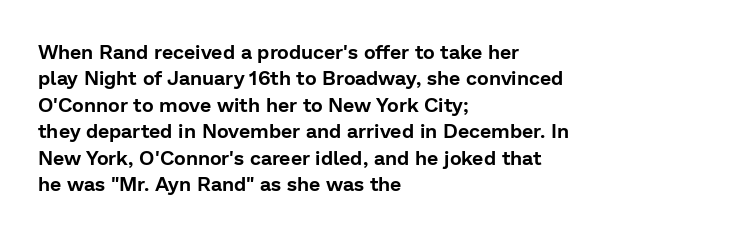
{"italic": "no", "underline": "no", "align": "left", "line_spacing": "normal", "line_spacing_ratio": 1.32, "letter_spacing": "normal", "letter_spacing_em": 0.0, "glyph_px": 20}
